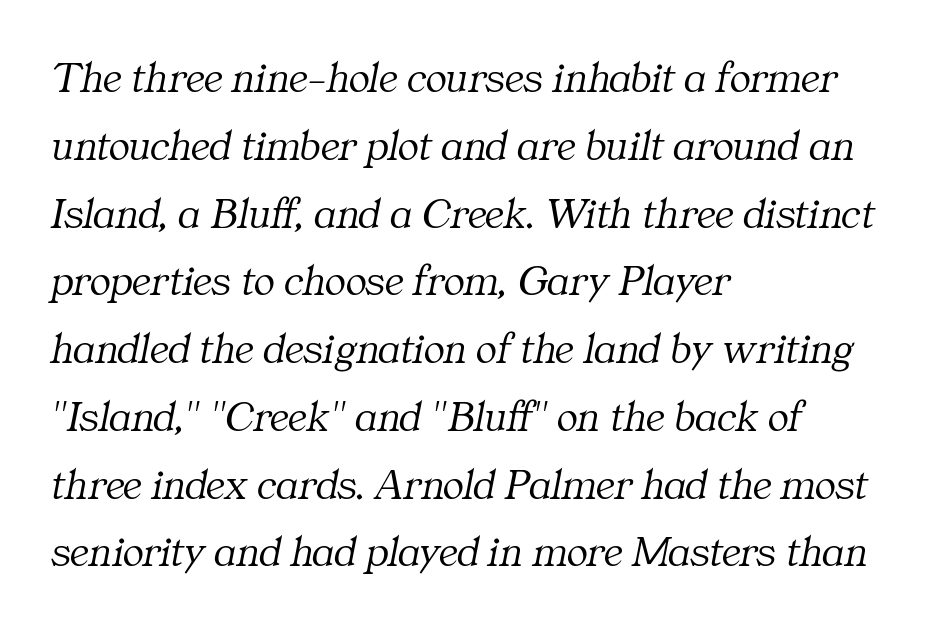
Q: Is the text bold? A: No.
Q: Is the text italic (slanted)? A: Yes, it leans right by about 11 degrees.
Q: Is the typeface a serif or a sans-serif typeface? A: Serif.
Q: Is the text underlined? A: No.
Q: How is the paragraph aligned? A: Left-aligned.
Q: Is the spacing between letters normal or unusually wide? A: Normal.
Q: Is the spacing between lines tight, normal or loose? A: Normal.
Q: Width (condensed, normal, or wide)? A: Normal.
Q: Stroke contrast? A: Medium.
Q: x-height? A: Medium.
Q: Monospaced? A: No.
